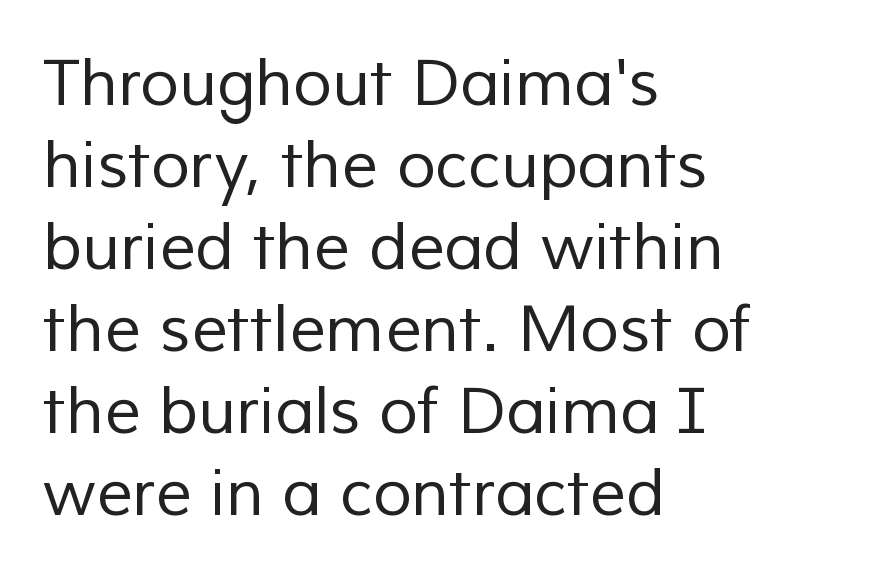
{"serif": "no", "bold": "no", "weight": "regular", "width": "normal", "stroke_contrast": "low", "x_height": "medium", "monospaced": "no", "underline": "no", "align": "left", "line_spacing": "normal", "line_spacing_ratio": 1.28, "letter_spacing": "normal", "letter_spacing_em": 0.0, "glyph_px": 64}
